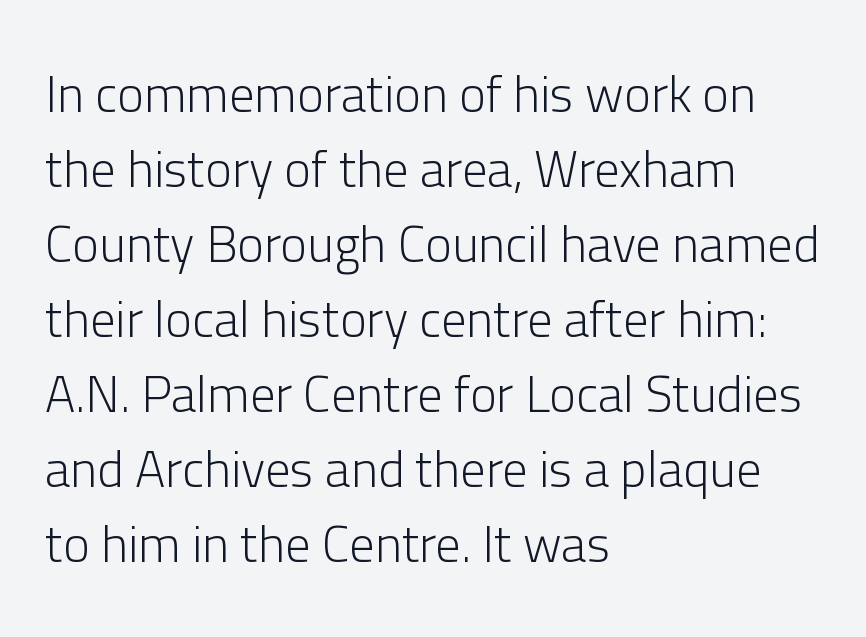
Q: Is the text bold? A: No.
Q: Is the text italic (slanted)? A: No, it is upright.
Q: Is the typeface a serif or a sans-serif typeface? A: Sans-serif.
Q: Is the text underlined? A: No.
Q: How is the paragraph aligned? A: Left-aligned.
Q: Is the spacing between letters normal or unusually wide? A: Normal.
Q: Is the spacing between lines tight, normal or loose? A: Normal.
Q: Width (condensed, normal, or wide)? A: Normal.
Q: Stroke contrast? A: Low.
Q: x-height? A: Medium.
Q: Monospaced? A: No.
